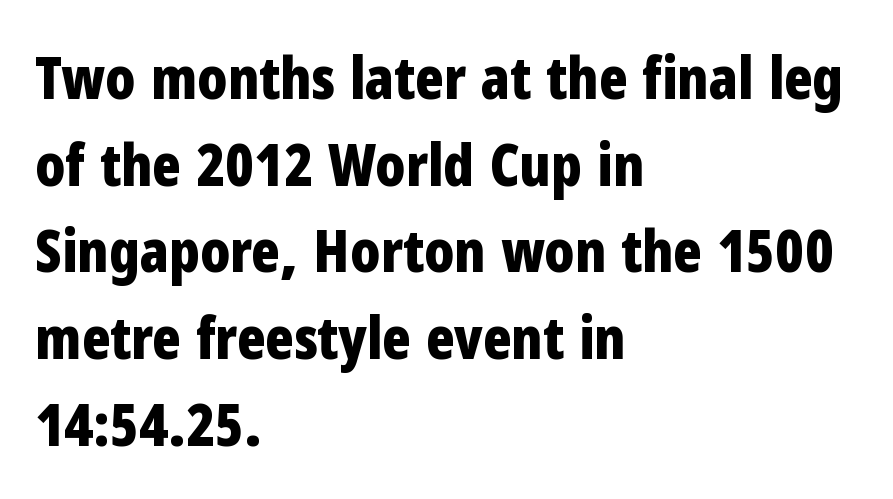
All the whitespace from short lines collects on the right. These lines carry a lot of weight — the face is fully bold. No word sits above an underline. The font's upright variant was chosen for this text. The face used here is a sans, in the tradition of grotesques and geometrics. The face used here is rendered with its standard letterfit.
